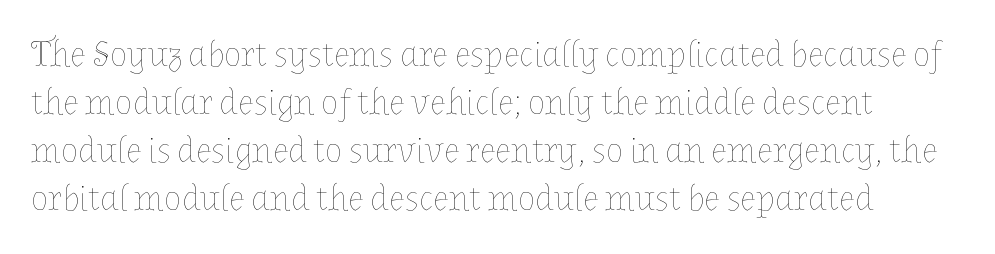
The image shows 36 px thin type, upright; set normal line spacing (1.33x), normal letter spacing, not underlined; low stroke contrast and a medium x-height.
